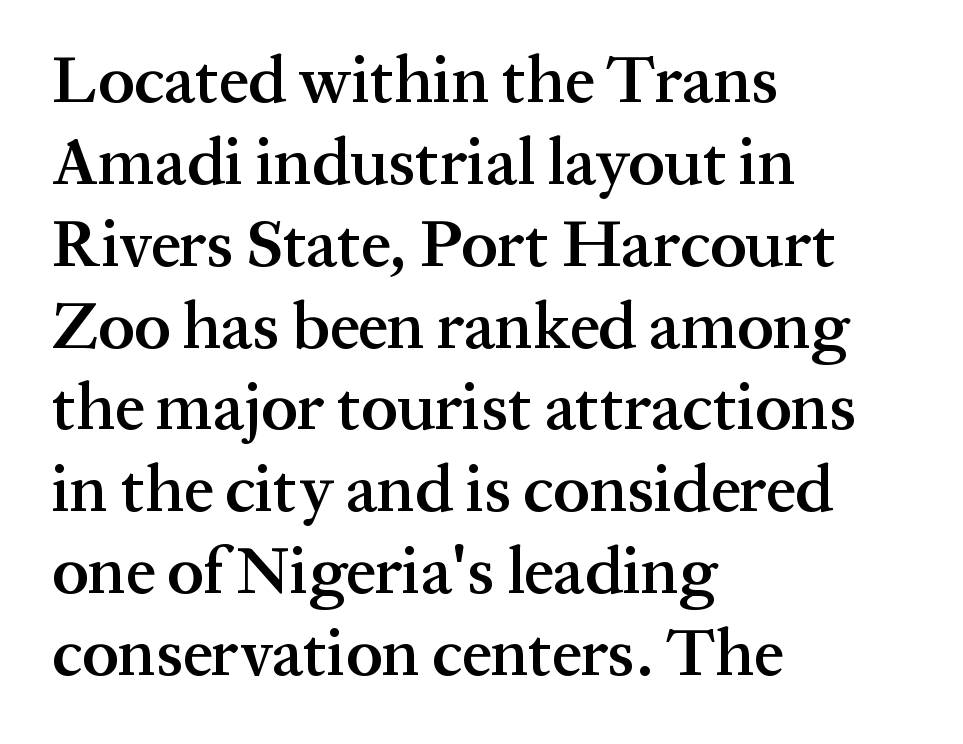
Q: Is the text bold? A: Semi-bold.
Q: Is the text italic (slanted)? A: No, it is upright.
Q: Is the typeface a serif or a sans-serif typeface? A: Serif.
Q: Is the text underlined? A: No.
Q: How is the paragraph aligned? A: Left-aligned.
Q: Is the spacing between letters normal or unusually wide? A: Normal.
Q: Width (condensed, normal, or wide)? A: Normal.
Q: Stroke contrast? A: Medium.
Q: x-height? A: Medium.
Q: Monospaced? A: No.
